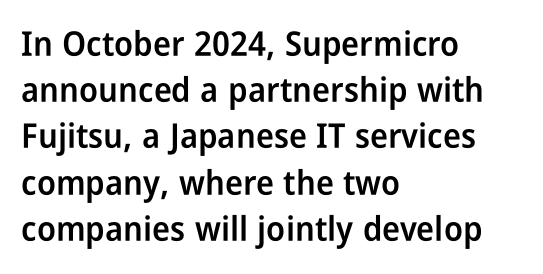
These lines are rendered in a variable-pitch font. In terms of letterform style, serifs are entirely absent. Left-aligned paragraph, ragged on the right. Just letters on the line, the space beneath them empty. The designer left line spacing at the default.
